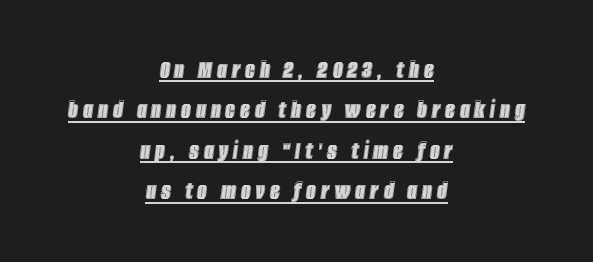
The image shows 27 px text type, italic (leaning right); set centered, normal line spacing (1.5x), underlined.
